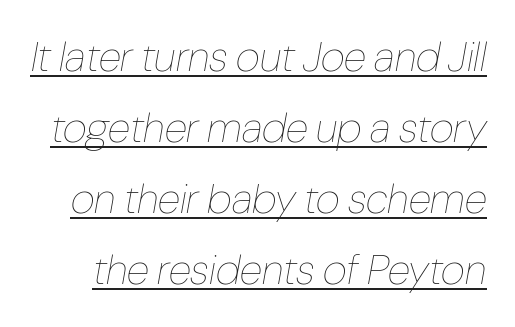
{"italic": "yes", "lean": "right", "slant_degrees": 10, "bold": "no", "weight": "thin", "width": "condensed", "stroke_contrast": "low", "x_height": "medium", "monospaced": "no", "underline": "yes", "line_spacing": "normal", "line_spacing_ratio": 1.69, "letter_spacing": "normal", "letter_spacing_em": 0.0, "glyph_px": 42}
